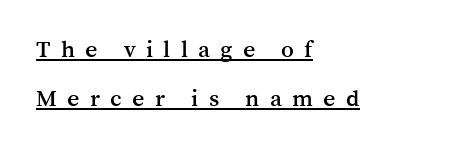
Q: Is the text italic (slanted)? A: No, it is upright.
Q: Is the text underlined? A: Yes.
Q: How is the paragraph aligned? A: Left-aligned.
Q: Is the spacing between letters normal or unusually wide? A: Unusually wide.
Q: Is the spacing between lines tight, normal or loose? A: Loose.
